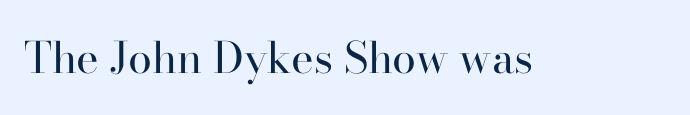
The image shows 43 px regular-weight serif type, upright; set normal letter spacing, not underlined; high stroke contrast and a small x-height.
